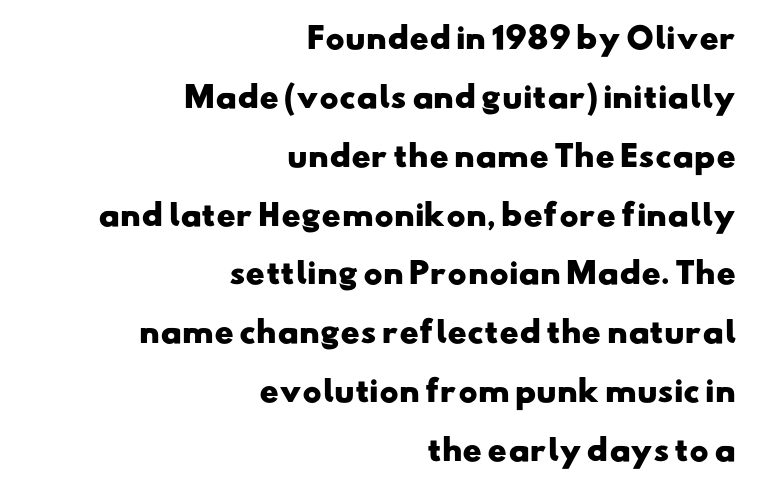
Any mark beneath the type? The region is blank. Standard letterfit; no display-style spreading of the glyphs. The letters are bold, with thick, heavy strokes. Letterform terminals end flat and unadorned throughout the passage. If you measured baseline to baseline, you'd find a long distance.
